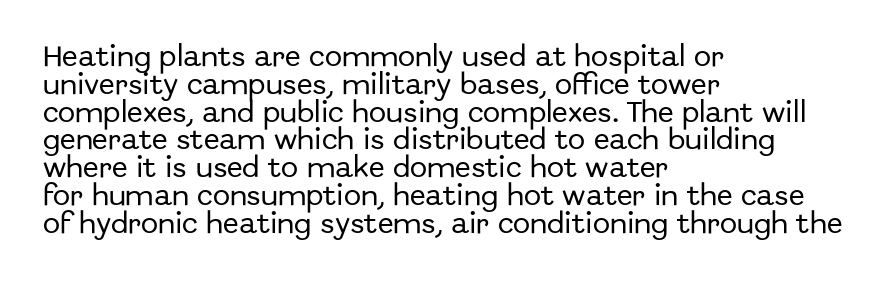
Q: Is the text italic (slanted)? A: No, it is upright.
Q: Is the text underlined? A: No.
Q: How is the paragraph aligned? A: Left-aligned.
Q: Is the spacing between letters normal or unusually wide? A: Normal.
